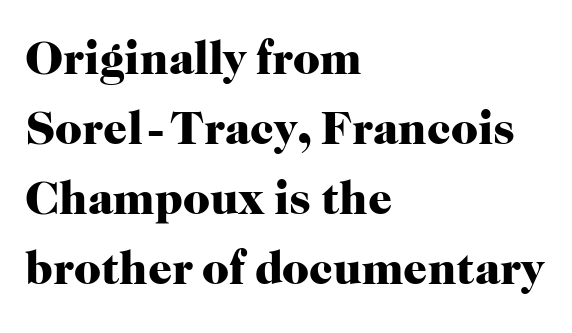
{"serif": "yes", "italic": "no", "bold": "yes", "weight": "heavy", "width": "normal", "stroke_contrast": "high", "x_height": "medium", "monospaced": "no", "underline": "no", "align": "left", "line_spacing": "normal", "line_spacing_ratio": 1.49, "letter_spacing": "normal", "letter_spacing_em": 0.0, "glyph_px": 47}
